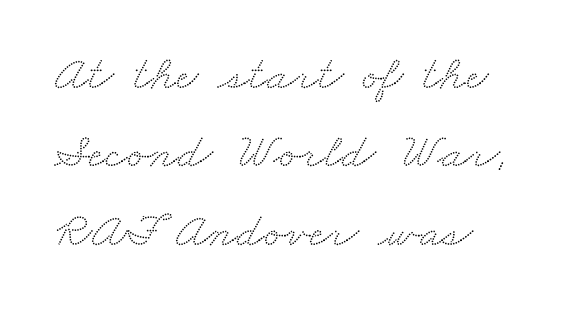
The image shows 49 px wide serif type; set left-aligned, normal line spacing (1.6x), normal letter spacing, not underlined; medium stroke contrast and a small x-height.
